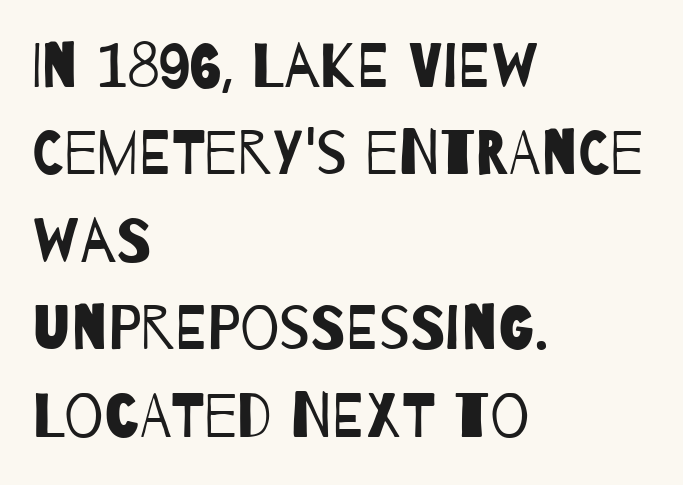
The image shows 62 px regular-weight, condensed sans-serif type; set left-aligned, normal line spacing (1.41x), normal letter spacing, not underlined; low stroke contrast and a large x-height.
